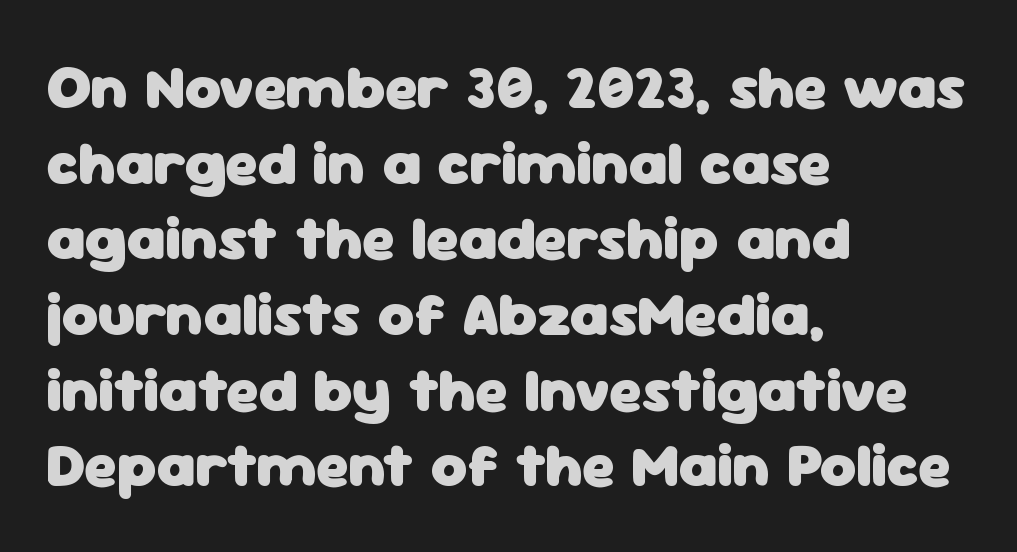
Q: Is the text bold? A: Yes.
Q: Is the text italic (slanted)? A: No, it is upright.
Q: Is the typeface a serif or a sans-serif typeface? A: Sans-serif.
Q: Is the text underlined? A: No.
Q: How is the paragraph aligned? A: Left-aligned.
Q: Is the spacing between letters normal or unusually wide? A: Normal.
Q: Width (condensed, normal, or wide)? A: Normal.
Q: Stroke contrast? A: Low.
Q: x-height? A: Medium.
Q: Monospaced? A: No.
